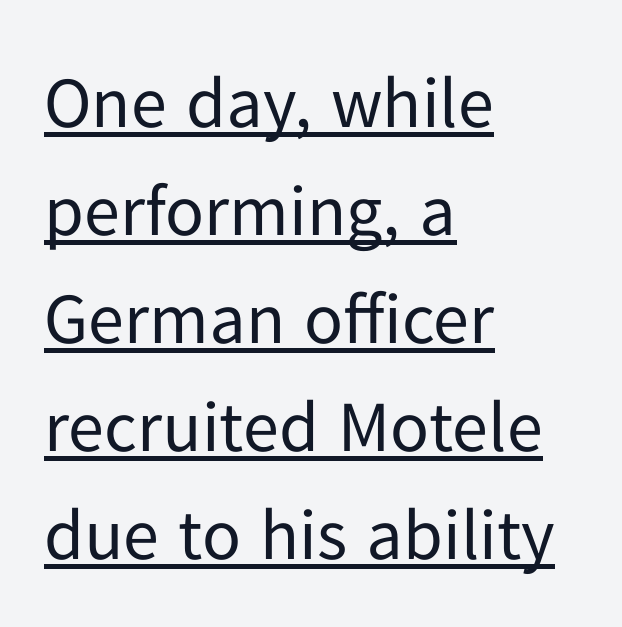
Q: Is the text bold? A: No.
Q: Is the text italic (slanted)? A: No, it is upright.
Q: Is the typeface a serif or a sans-serif typeface? A: Sans-serif.
Q: Is the text underlined? A: Yes.
Q: How is the paragraph aligned? A: Left-aligned.
Q: Is the spacing between letters normal or unusually wide? A: Normal.
Q: Is the spacing between lines tight, normal or loose? A: Normal.
Q: Width (condensed, normal, or wide)? A: Normal.
Q: Stroke contrast? A: Low.
Q: x-height? A: Medium.
Q: Monospaced? A: No.
